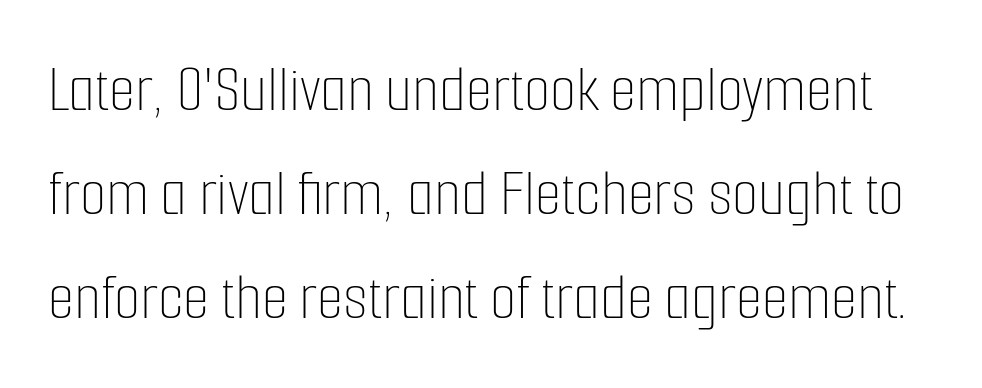
The image shows 68 px thin, condensed type, upright; set normal line spacing (1.53x), normal letter spacing, not underlined; low stroke contrast and a medium x-height.
